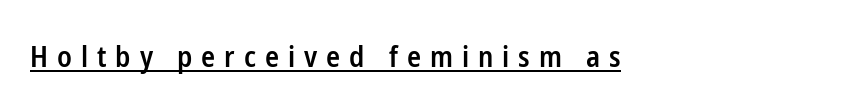
Q: Is the text bold? A: Semi-bold.
Q: Is the text italic (slanted)? A: No, it is upright.
Q: Is the typeface a serif or a sans-serif typeface? A: Sans-serif.
Q: Is the text underlined? A: Yes.
Q: Is the spacing between letters normal or unusually wide? A: Unusually wide.
Q: Width (condensed, normal, or wide)? A: Condensed.
Q: Stroke contrast? A: Low.
Q: x-height? A: Medium.
Q: Monospaced? A: No.
